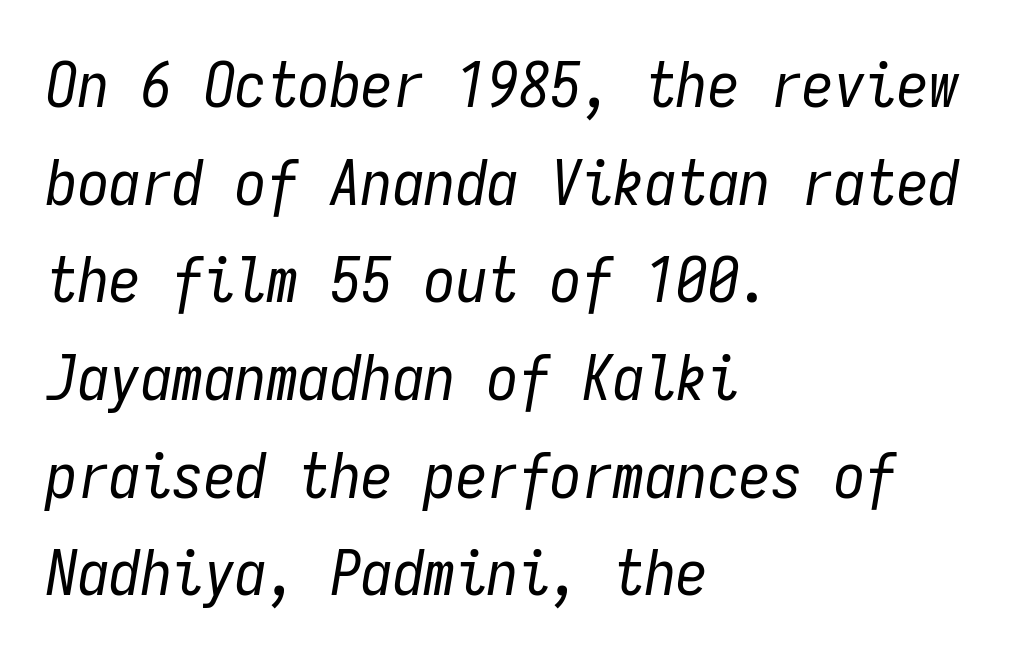
{"italic": "yes", "lean": "right", "slant_degrees": 9, "bold": "no", "weight": "regular", "width": "condensed", "stroke_contrast": "low", "x_height": "medium", "monospaced": "yes", "underline": "no", "align": "left", "line_spacing": "normal", "line_spacing_ratio": 1.55, "letter_spacing": "normal", "letter_spacing_em": 0.0, "glyph_px": 63}
